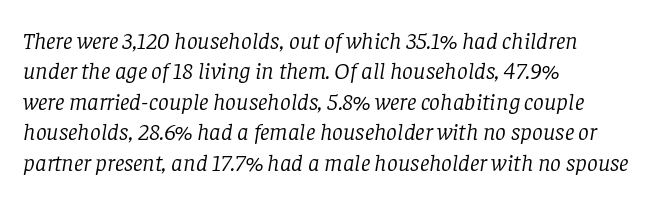
{"italic": "yes", "lean": "right", "slant_degrees": 8, "bold": "no", "underline": "no", "align": "left", "line_spacing": "normal", "line_spacing_ratio": 1.27, "letter_spacing": "normal", "letter_spacing_em": 0.0, "glyph_px": 24}
